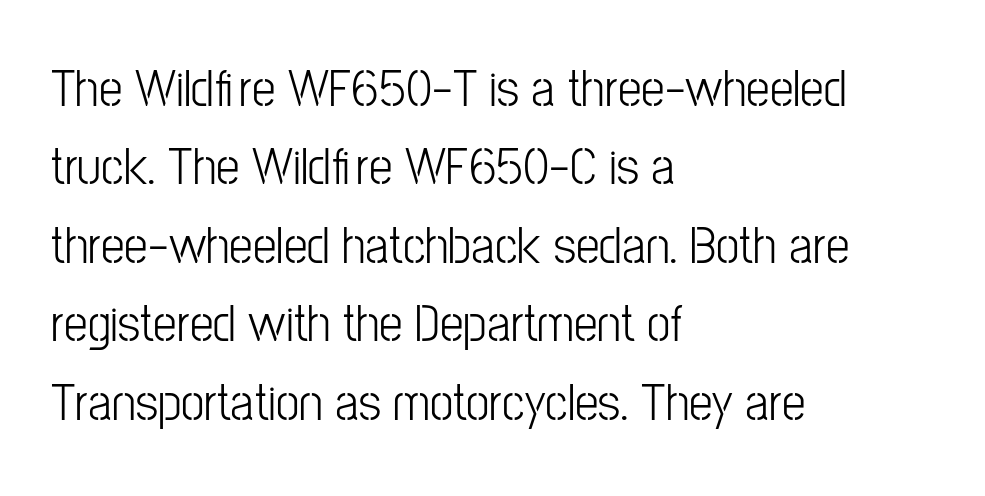
Q: Is the text italic (slanted)? A: No, it is upright.
Q: Is the typeface a serif or a sans-serif typeface? A: Sans-serif.
Q: Is the text underlined? A: No.
Q: How is the paragraph aligned? A: Left-aligned.
Q: Is the spacing between letters normal or unusually wide? A: Normal.
Q: Is the spacing between lines tight, normal or loose? A: Normal.
Q: Width (condensed, normal, or wide)? A: Condensed.
Q: Stroke contrast? A: Low.
Q: x-height? A: Medium.
Q: Monospaced? A: No.
